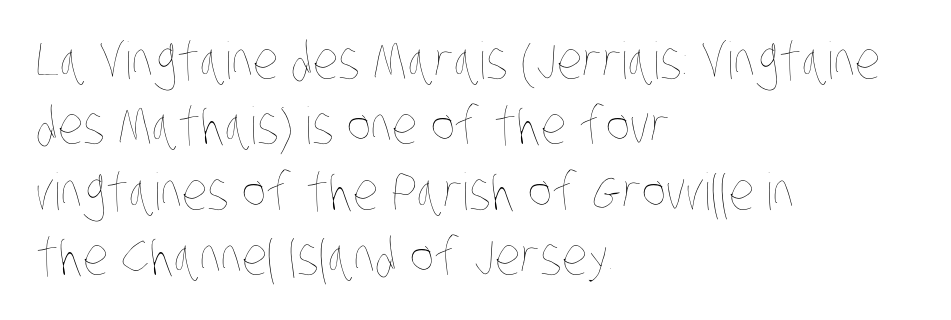
{"bold": "no", "weight": "thin", "width": "condensed", "stroke_contrast": "low", "x_height": "large", "monospaced": "no", "underline": "no", "align": "left", "line_spacing": "normal", "line_spacing_ratio": 1.28, "letter_spacing": "normal", "letter_spacing_em": 0.0, "glyph_px": 51}
